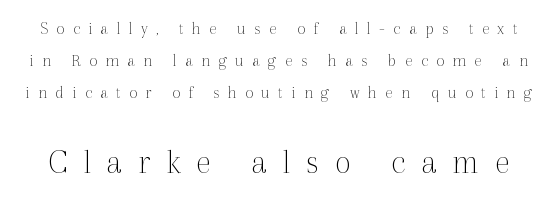
Serifs: yes, visible at the terminals of the letterforms. Unbolded letterforms with no extra heft. The letterforms stand isolated, each surrounded by extra space. Nope, not italic — everything's standing straight. Varying glyph widths throughout — classic text-font behaviour.
